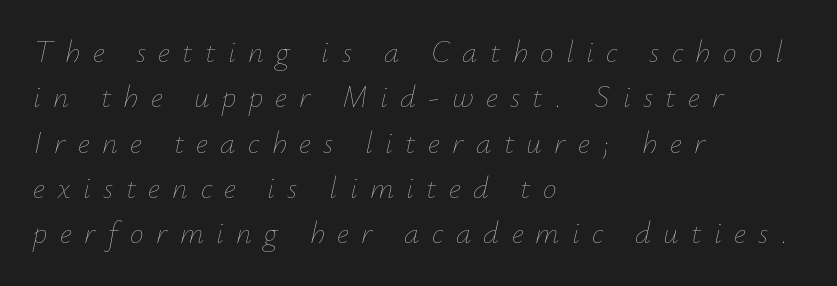
The image shows 31 px thin type, italic (leaning right); set left-aligned, normal line spacing (1.46x), unusually wide letter spacing (+0.4 em), not underlined; low stroke contrast and a small x-height.
